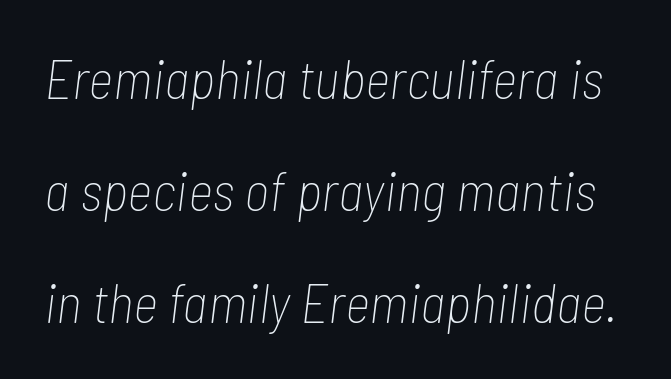
The image shows 55 px thin, condensed type, italic (leaning right); set loose line spacing (2.04x), normal letter spacing, not underlined; low stroke contrast and a medium x-height.
